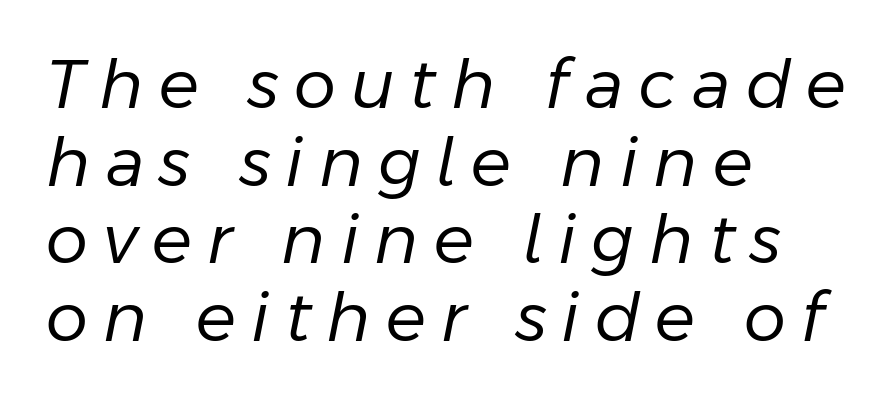
The axis of the letterforms is tilted away from vertical. Casual observation: everything's shoved over to the left. The strokes carry an ordinary text weight at most. Clear beneath every line of the passage. The horizontal fit of the characters is loose and conspicuously gappy.
